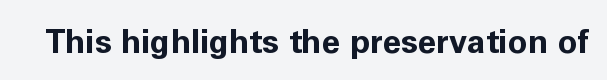
Q: Is the text bold? A: Yes.
Q: Is the text italic (slanted)? A: No, it is upright.
Q: Is the typeface a serif or a sans-serif typeface? A: Sans-serif.
Q: Is the text underlined? A: No.
Q: Is the spacing between letters normal or unusually wide? A: Normal.
Q: Width (condensed, normal, or wide)? A: Normal.
Q: Stroke contrast? A: Low.
Q: x-height? A: Medium.
Q: Monospaced? A: No.
